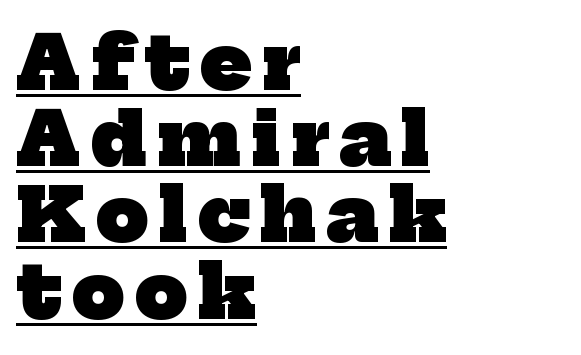
Q: Is the text bold? A: Yes.
Q: Is the typeface a serif or a sans-serif typeface? A: Serif.
Q: Is the text underlined? A: Yes.
Q: How is the paragraph aligned? A: Left-aligned.
Q: Is the spacing between lines tight, normal or loose? A: Tight.
Q: Width (condensed, normal, or wide)? A: Normal.
Q: Stroke contrast? A: Low.
Q: x-height? A: Medium.
Q: Monospaced? A: No.
